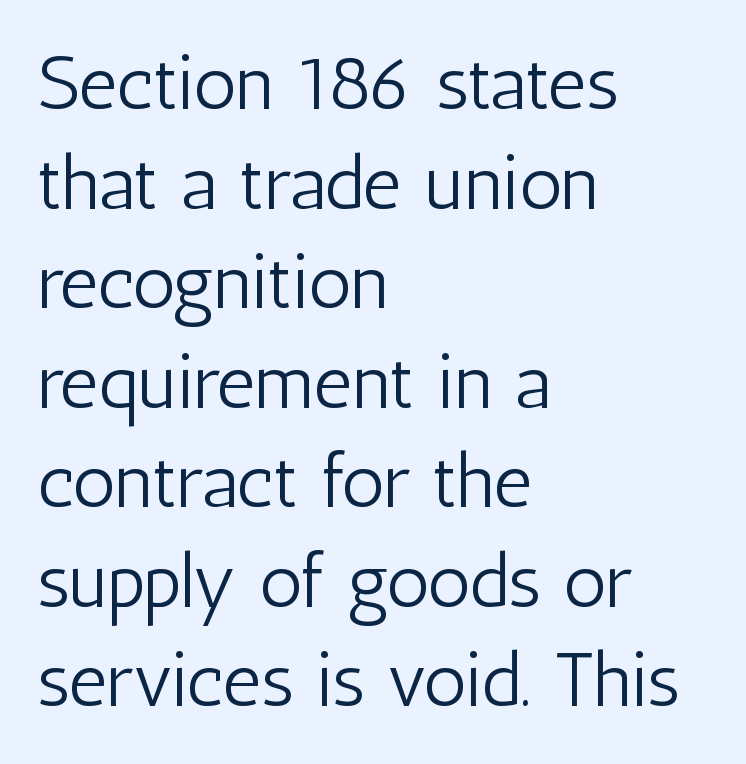
The image shows 76 px light, condensed sans-serif type, upright; set left-aligned, normal line spacing (1.31x), normal letter spacing, not underlined; low stroke contrast and a medium x-height.
